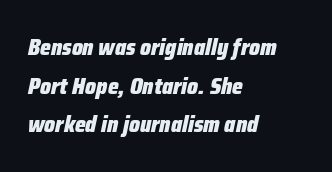
If you drew a line through each stem, it would be angled. Plain, unruled lines of type. Here the glyphs are tracked normally, forming tight word shapes. Interline gaps are of average width in this sample.
